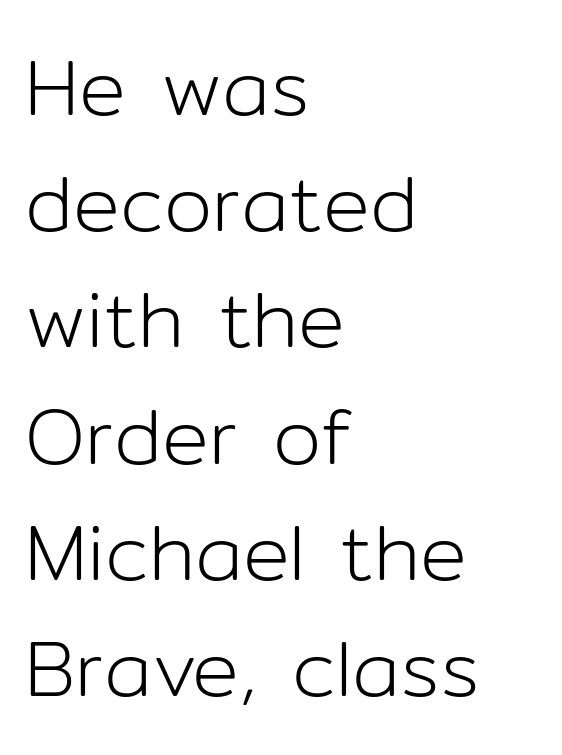
Is the block centered? No — it sits flush against the left margin. Nobody drew a line under any word here. The gaps between neighbouring characters are ordinary and unremarkable. This sample uses a sans-serif face. No heavy texture on the line: the type isn't bold.
